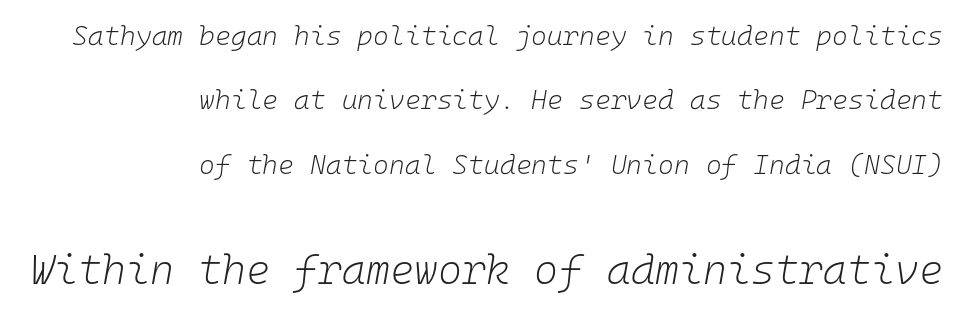
Q: Is the text bold? A: No.
Q: Is the text italic (slanted)? A: Yes, it leans right by about 10 degrees.
Q: Is the text underlined? A: No.
Q: How is the paragraph aligned? A: Right-aligned.
Q: Is the spacing between letters normal or unusually wide? A: Normal.
Q: Is the spacing between lines tight, normal or loose? A: Loose.
Q: Which block of text is set in a larger size, the first (top) or the second (bottom)? A: The second (bottom) one.
Q: Width (condensed, normal, or wide)? A: Normal.
Q: Stroke contrast? A: Low.
Q: x-height? A: Medium.
Q: Monospaced? A: Yes.
